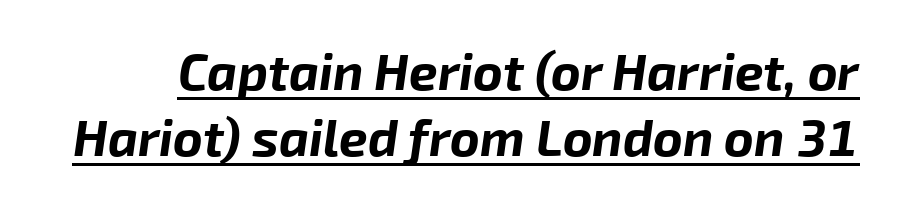
Q: Is the text bold? A: Yes.
Q: Is the text italic (slanted)? A: Yes, it leans right by about 8 degrees.
Q: Is the text underlined? A: Yes.
Q: Is the spacing between letters normal or unusually wide? A: Normal.
Q: Is the spacing between lines tight, normal or loose? A: Normal.
Q: Width (condensed, normal, or wide)? A: Normal.
Q: Stroke contrast? A: Low.
Q: x-height? A: Medium.
Q: Monospaced? A: No.
